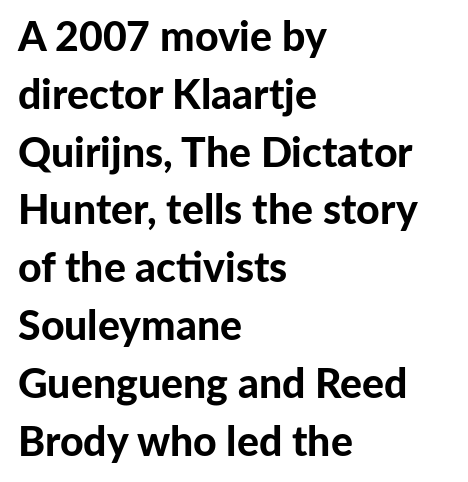
Q: Is the text bold? A: Yes.
Q: Is the text italic (slanted)? A: No, it is upright.
Q: Is the typeface a serif or a sans-serif typeface? A: Sans-serif.
Q: Is the text underlined? A: No.
Q: How is the paragraph aligned? A: Left-aligned.
Q: Is the spacing between letters normal or unusually wide? A: Normal.
Q: Is the spacing between lines tight, normal or loose? A: Normal.
Q: Width (condensed, normal, or wide)? A: Normal.
Q: Stroke contrast? A: Low.
Q: x-height? A: Medium.
Q: Monospaced? A: No.
